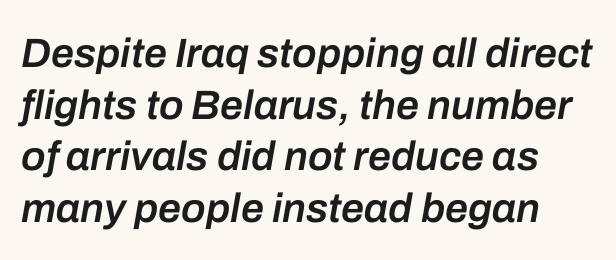
{"italic": "yes", "lean": "right", "slant_degrees": 10, "bold": "semi", "weight": "semibold", "width": "normal", "stroke_contrast": "low", "x_height": "medium", "monospaced": "no", "underline": "no", "line_spacing": "normal", "line_spacing_ratio": 1.26, "letter_spacing": "normal", "letter_spacing_em": 0.0, "glyph_px": 41}
